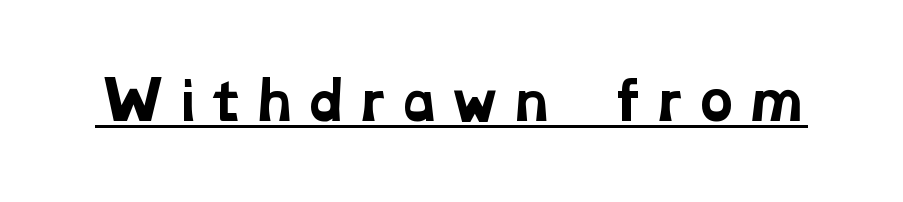
{"serif": "yes", "bold": "yes", "weight": "bold", "width": "wide", "stroke_contrast": "low", "x_height": "medium", "monospaced": "no", "underline": "yes", "glyph_px": 52}
